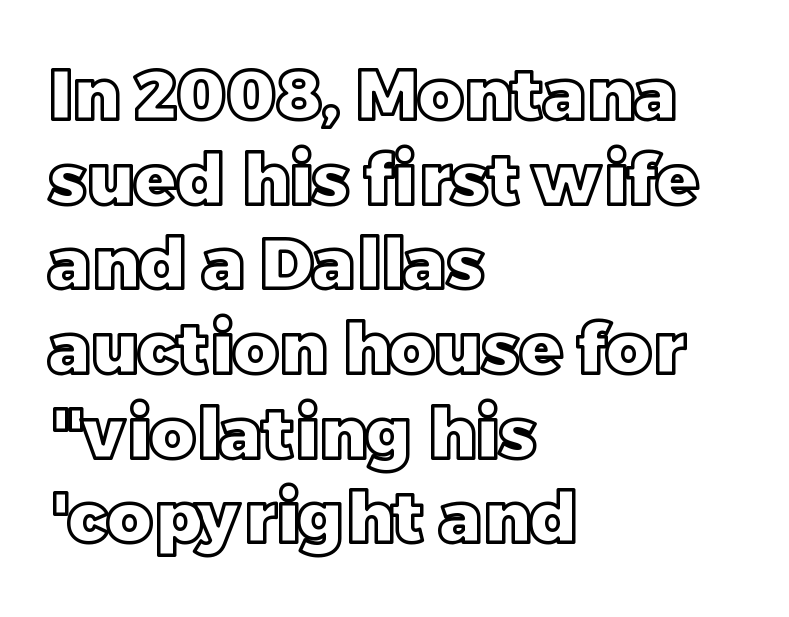
Q: Is the text italic (slanted)? A: No, it is upright.
Q: Is the text underlined? A: No.
Q: How is the paragraph aligned? A: Left-aligned.
Q: Is the spacing between letters normal or unusually wide? A: Normal.
Q: Width (condensed, normal, or wide)? A: Normal.
Q: x-height? A: Large.
Q: Monospaced? A: No.
